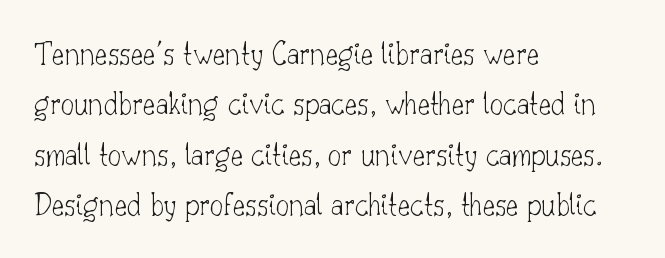
Q: Is the text bold? A: No.
Q: Is the text italic (slanted)? A: No, it is upright.
Q: Is the typeface a serif or a sans-serif typeface? A: Serif.
Q: Is the text underlined? A: No.
Q: How is the paragraph aligned? A: Left-aligned.
Q: Is the spacing between letters normal or unusually wide? A: Normal.
Q: Is the spacing between lines tight, normal or loose? A: Normal.
Q: Width (condensed, normal, or wide)? A: Normal.
Q: Stroke contrast? A: Low.
Q: x-height? A: Small.
Q: Monospaced? A: No.
